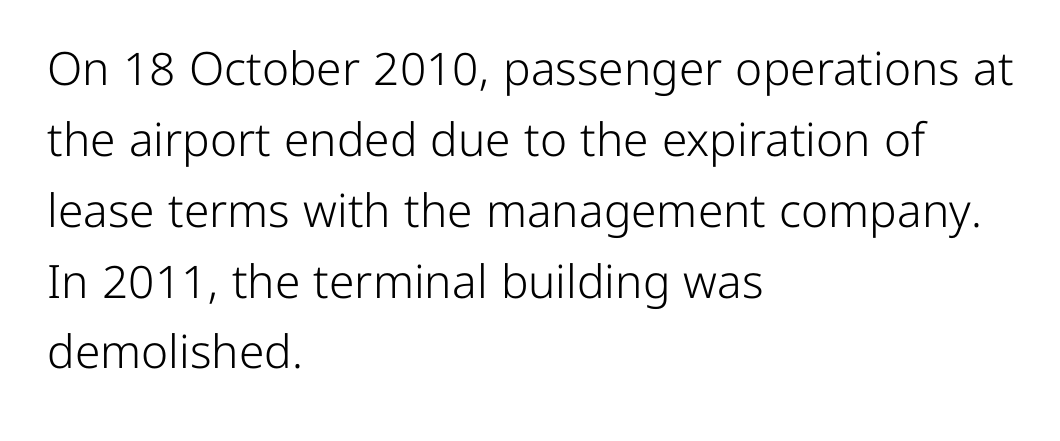
Q: Is the text bold? A: No.
Q: Is the text italic (slanted)? A: No, it is upright.
Q: Is the typeface a serif or a sans-serif typeface? A: Sans-serif.
Q: Is the text underlined? A: No.
Q: How is the paragraph aligned? A: Left-aligned.
Q: Is the spacing between letters normal or unusually wide? A: Normal.
Q: Is the spacing between lines tight, normal or loose? A: Normal.
Q: Width (condensed, normal, or wide)? A: Normal.
Q: Stroke contrast? A: Low.
Q: x-height? A: Medium.
Q: Monospaced? A: No.
